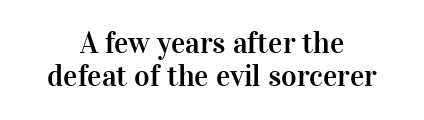
Q: Is the text italic (slanted)? A: No, it is upright.
Q: Is the typeface a serif or a sans-serif typeface? A: Serif.
Q: Is the text underlined? A: No.
Q: How is the paragraph aligned? A: Centered.
Q: Is the spacing between letters normal or unusually wide? A: Normal.
Q: Is the spacing between lines tight, normal or loose? A: Tight.
Q: Width (condensed, normal, or wide)? A: Normal.
Q: Stroke contrast? A: High.
Q: x-height? A: Medium.
Q: Monospaced? A: No.
